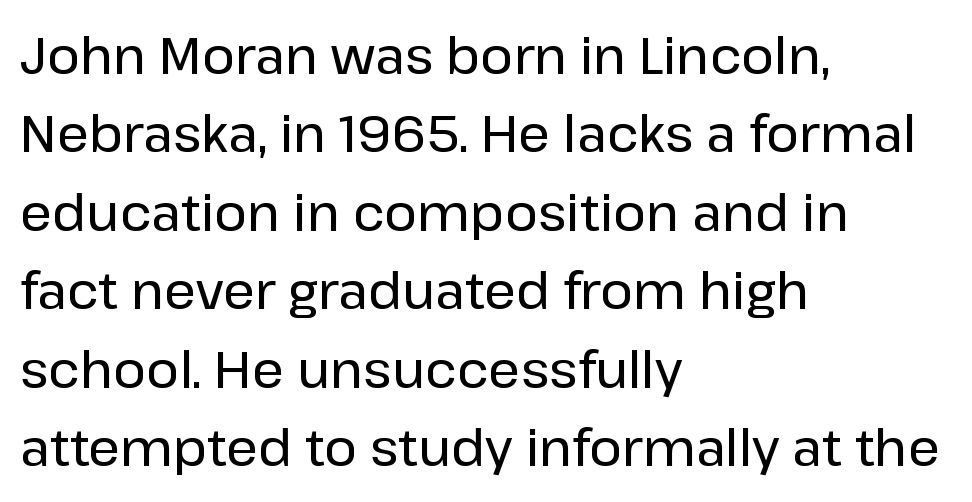
{"serif": "no", "italic": "no", "width": "normal", "stroke_contrast": "low", "x_height": "medium", "monospaced": "no", "underline": "no", "align": "left", "line_spacing": "normal", "line_spacing_ratio": 1.57, "letter_spacing": "normal", "letter_spacing_em": 0.0, "glyph_px": 50}
